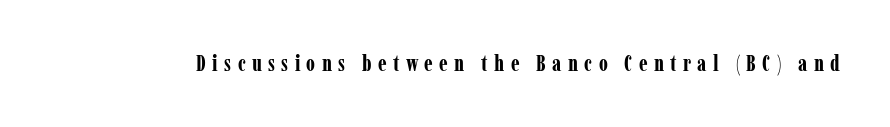
Q: Is the text bold? A: Yes.
Q: Is the text italic (slanted)? A: No, it is upright.
Q: Is the text underlined? A: No.
Q: Is the spacing between letters normal or unusually wide? A: Unusually wide.
